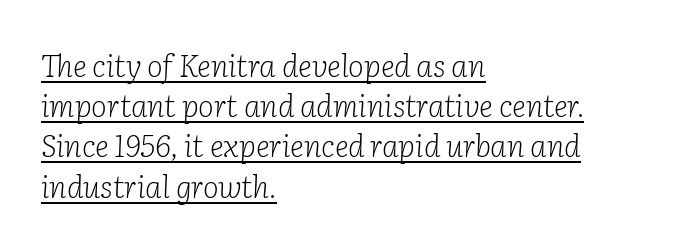
Compared with typical paragraphs, the rows here are spaced about the same. Does the copy run flush right? No — it runs flush left. Unbolded letterforms with no extra heft. Underlining? Definitely there. The rendering uses natural spacing where letterforms have individual widths. Yep, those are serifs on the letters.
